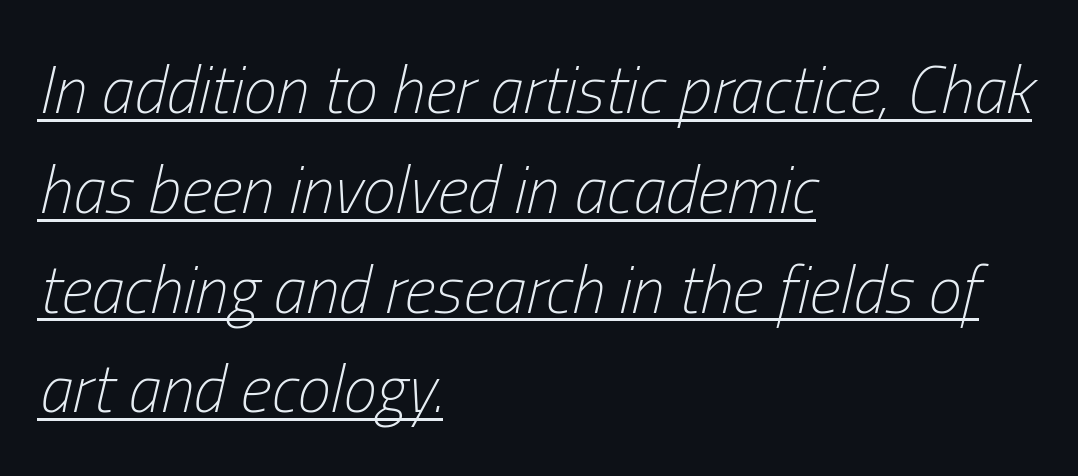
{"italic": "yes", "lean": "right", "slant_degrees": 13, "bold": "no", "weight": "light", "width": "condensed", "stroke_contrast": "low", "x_height": "medium", "monospaced": "no", "underline": "yes", "align": "left", "line_spacing": "normal", "line_spacing_ratio": 1.49, "letter_spacing": "normal", "letter_spacing_em": 0.0, "glyph_px": 67}
